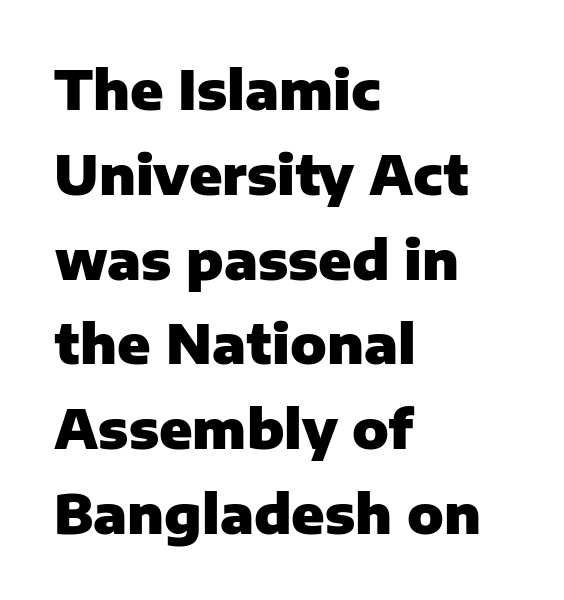
Typesetter's note: full bold, strokes at maximum text heaviness. Compared with typical body copy, the letter spacing here is the same. Is this a fixed-width face? No — the glyphs have proportional, varying widths. Nobody drew a line under any word here.
